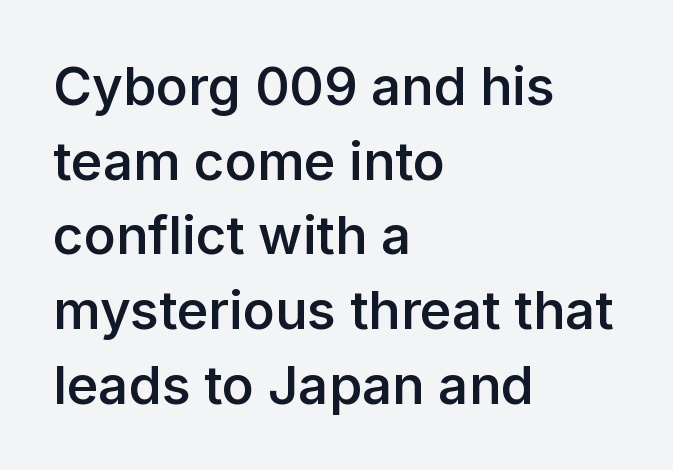
The image shows 53 px semibold sans-serif type, upright; set left-aligned, normal line spacing (1.41x), normal letter spacing, not underlined; low stroke contrast and a medium x-height.
